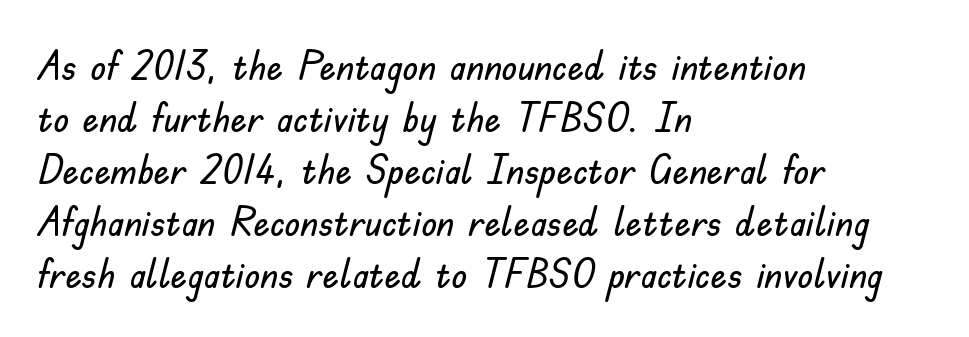
The compositor pushed each line to the left boundary. Classification — sans serif. A typesetter would call this leading conventional body-copy spacing. These lines are rendered in a variable-pitch font. The baseline area is clear.
